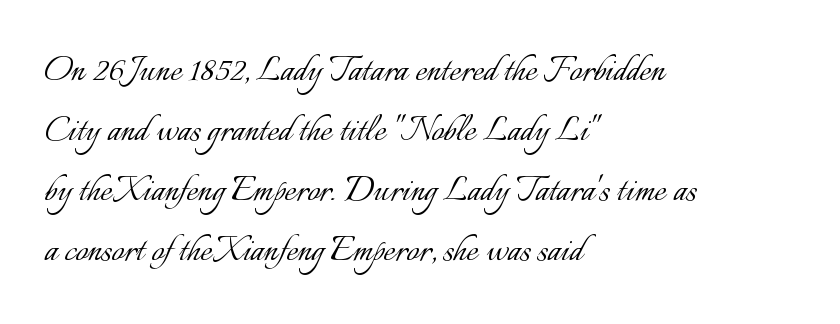
The image shows 44 px light type; set left-aligned, normal line spacing (1.36x), normal letter spacing, not underlined; low stroke contrast and a small x-height.
